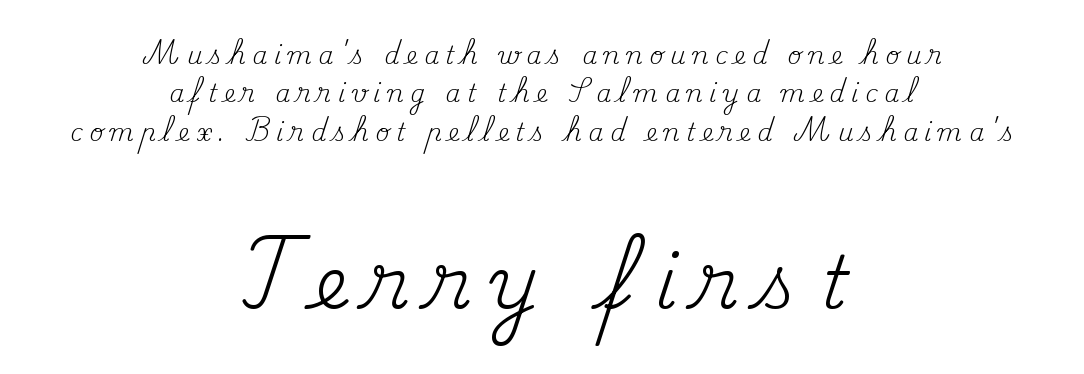
The image shows 73 px regular-weight serif type; set centered, normal line spacing (1.6x), unusually wide letter spacing (+0.28 em), not underlined; the second (bottom) block is 3.04x larger; medium stroke contrast and a small x-height.
